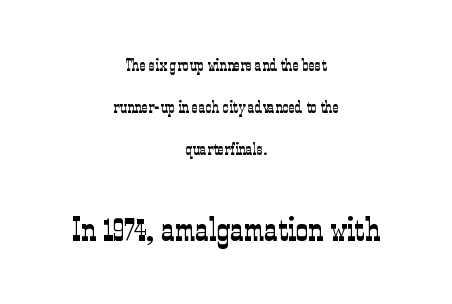
Q: Is the text bold? A: No.
Q: Is the text italic (slanted)? A: No, it is upright.
Q: Is the typeface a serif or a sans-serif typeface? A: Serif.
Q: Is the text underlined? A: No.
Q: How is the paragraph aligned? A: Centered.
Q: Is the spacing between letters normal or unusually wide? A: Normal.
Q: Is the spacing between lines tight, normal or loose? A: Loose.
Q: Which block of text is set in a larger size, the first (top) or the second (bottom)? A: The second (bottom) one.
Q: Width (condensed, normal, or wide)? A: Condensed.
Q: Stroke contrast? A: Low.
Q: x-height? A: Medium.
Q: Monospaced? A: No.
